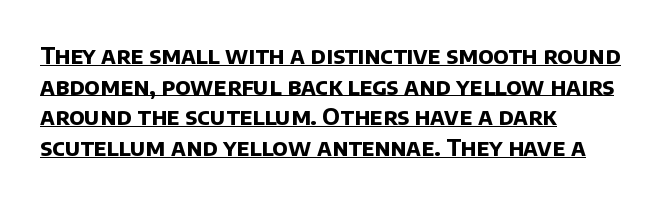
Q: Is the text bold? A: Yes.
Q: Is the text underlined? A: Yes.
Q: How is the paragraph aligned? A: Left-aligned.
Q: Is the spacing between letters normal or unusually wide? A: Normal.
Q: Is the spacing between lines tight, normal or loose? A: Normal.
